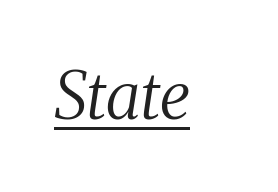
The image shows 66 px regular-weight, condensed serif type, italic (leaning right); set normal letter spacing, underlined; medium stroke contrast and a medium x-height.
